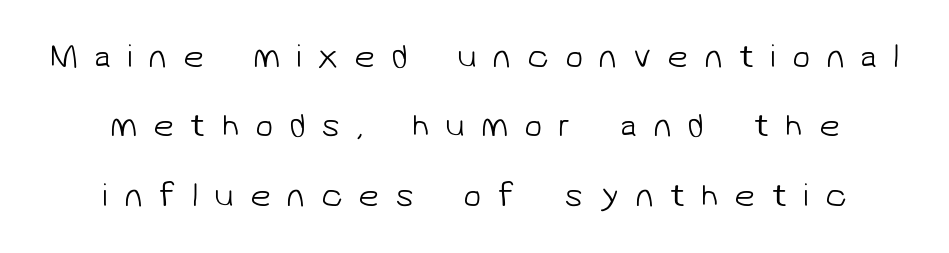
Q: Is the text bold? A: No.
Q: Is the typeface a serif or a sans-serif typeface? A: Sans-serif.
Q: Is the text underlined? A: No.
Q: Is the spacing between letters normal or unusually wide? A: Unusually wide.
Q: Is the spacing between lines tight, normal or loose? A: Loose.
Q: Width (condensed, normal, or wide)? A: Normal.
Q: Stroke contrast? A: Low.
Q: x-height? A: Medium.
Q: Monospaced? A: No.
